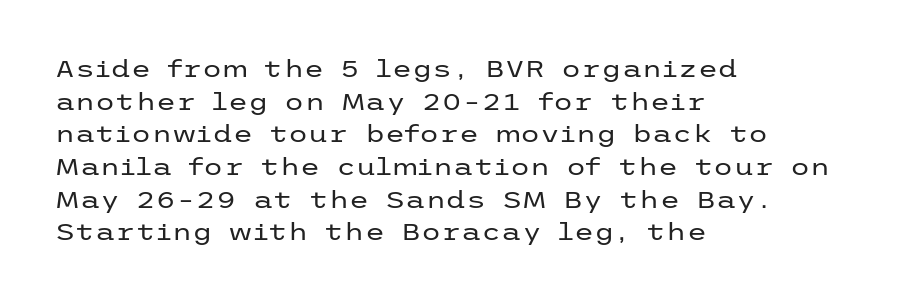
{"italic": "no", "bold": "no", "underline": "no", "align": "left", "line_spacing": "normal", "line_spacing_ratio": 1.42, "letter_spacing": "normal", "letter_spacing_em": 0.0, "glyph_px": 23}
